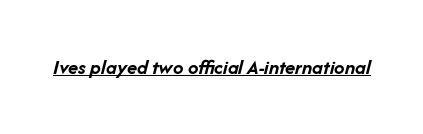
The image shows 21 px bold type, italic (leaning right); set normal letter spacing, underlined.
